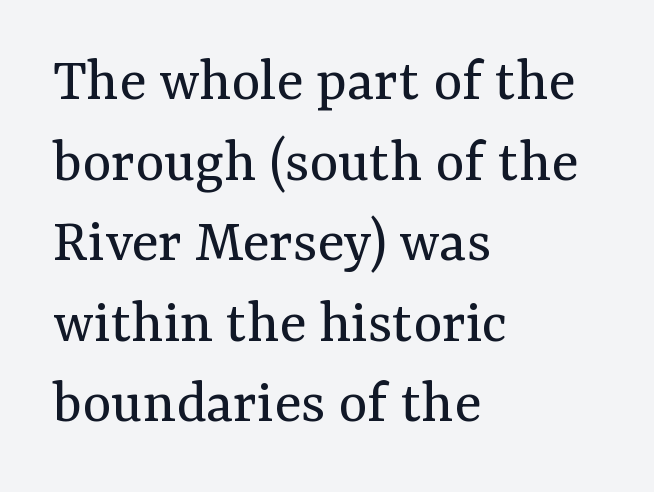
Alignment: flush left. Beneath every word, the page is bare. This block has exactly the height ordinary leading produces. Here the designer chose a conventional face with non-uniform glyph widths. The passage shown is not bold in any degree. The letters sit at their default tracking, neither squeezed nor spread.
